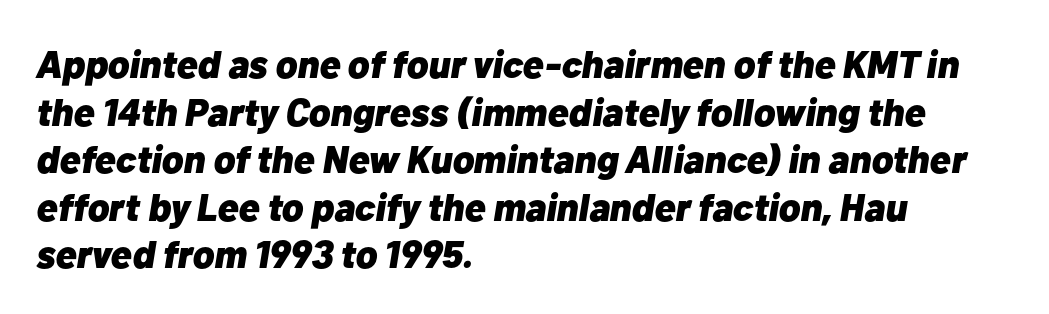
These lines are rendered in a variable-pitch font. Between one letter and the next there's only the usual sliver of space. The lines are quadded left. A dark, heavy texture on the line: the type is bold. Any mark beneath the type? The region is blank. There's an unmistakable incline to the writing here.
